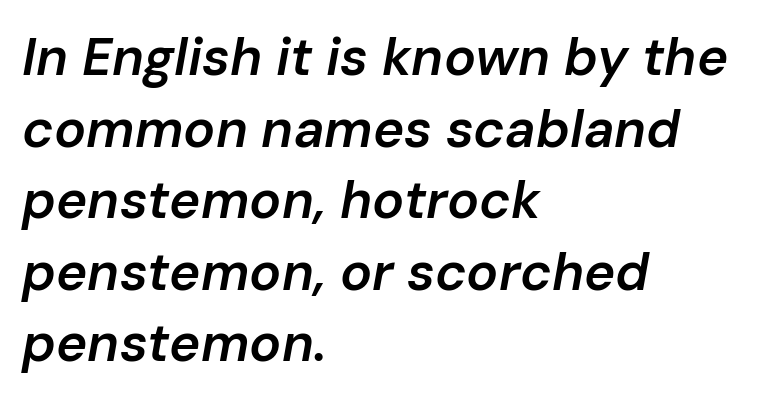
The image shows 53 px semibold type, italic (leaning right); set left-aligned, normal line spacing (1.35x), normal letter spacing, not underlined; low stroke contrast and a medium x-height.
